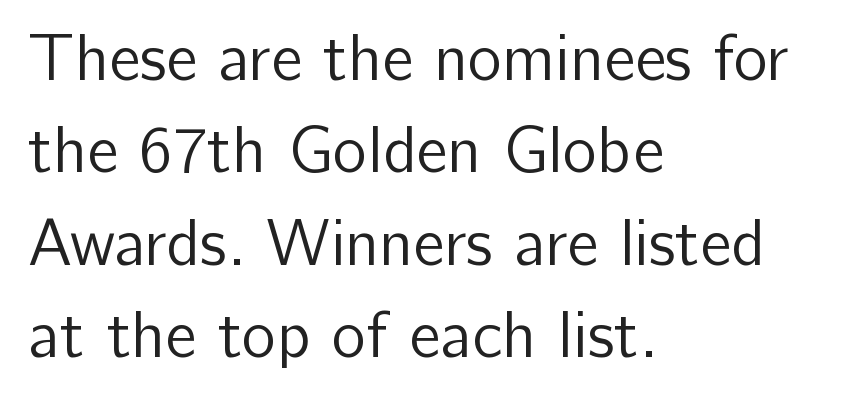
{"serif": "no", "italic": "no", "bold": "no", "weight": "regular", "width": "normal", "stroke_contrast": "low", "x_height": "medium", "monospaced": "no", "underline": "no", "align": "left", "line_spacing": "normal", "line_spacing_ratio": 1.42, "letter_spacing": "normal", "letter_spacing_em": 0.0, "glyph_px": 65}
